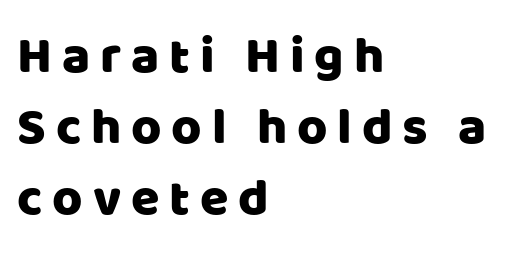
Q: Is the text italic (slanted)? A: No, it is upright.
Q: Is the typeface a serif or a sans-serif typeface? A: Sans-serif.
Q: Is the text underlined? A: No.
Q: How is the paragraph aligned? A: Left-aligned.
Q: Is the spacing between lines tight, normal or loose? A: Normal.
Q: Width (condensed, normal, or wide)? A: Normal.
Q: Stroke contrast? A: Low.
Q: x-height? A: Large.
Q: Monospaced? A: No.
